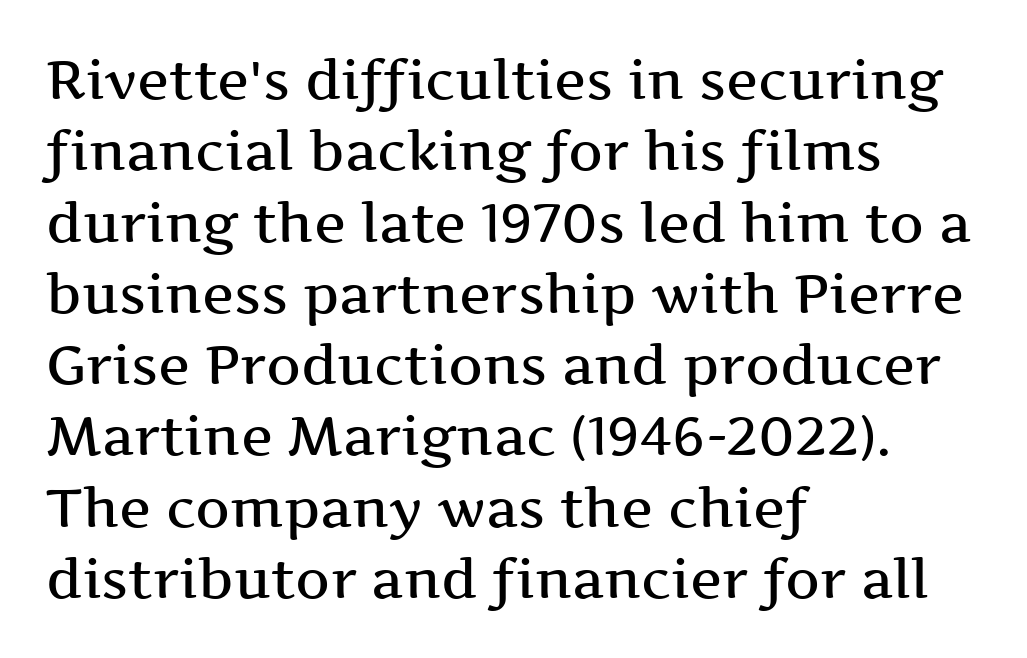
Q: Is the text bold? A: Semi-bold.
Q: Is the text italic (slanted)? A: No, it is upright.
Q: Is the typeface a serif or a sans-serif typeface? A: Serif.
Q: Is the text underlined? A: No.
Q: How is the paragraph aligned? A: Left-aligned.
Q: Is the spacing between letters normal or unusually wide? A: Normal.
Q: Is the spacing between lines tight, normal or loose? A: Normal.
Q: Width (condensed, normal, or wide)? A: Wide.
Q: Stroke contrast? A: Medium.
Q: x-height? A: Medium.
Q: Monospaced? A: No.
